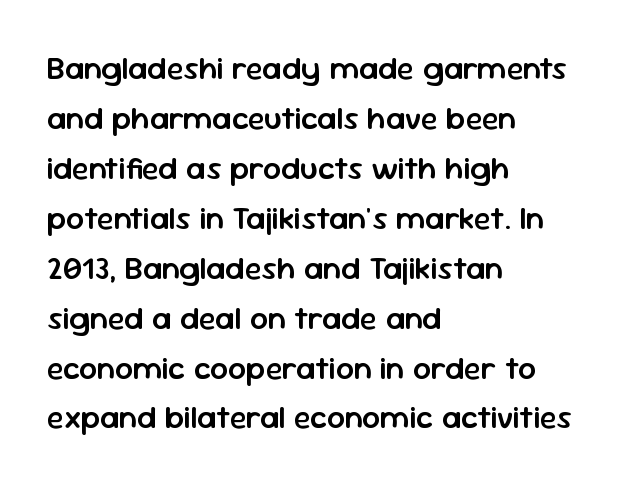
The image shows 32 px semibold sans-serif type, upright; set left-aligned, normal line spacing (1.56x), normal letter spacing, not underlined; low stroke contrast and a medium x-height.
